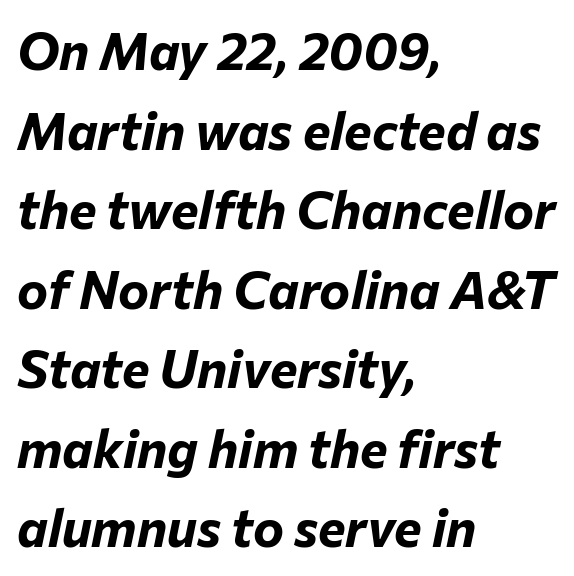
You could not count columns in this text — the font is proportionally spaced. Nobody drew a line under any word here. Spacing between characters is what you'd get straight out of the box. A typesetter would call this leading conventional body-copy spacing. The rag falls on the right side of this text block. You'd pick this weight for a headline — it's a proper bold.
